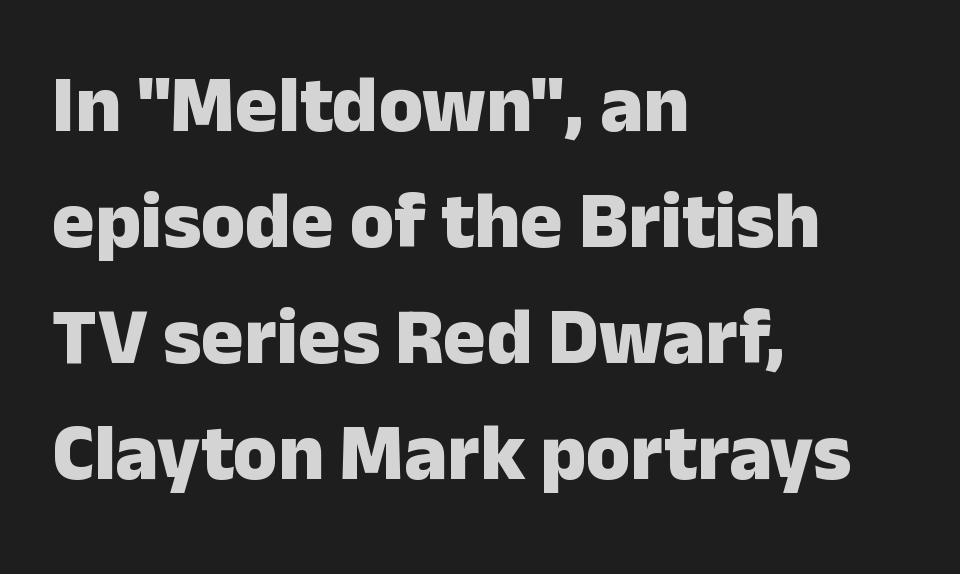
Descenders are the only things crossing below the line. Think of a printed novel: that variable character pitch is what you see here. Strokes here are thick enough to call this a true bold. Short note: letters normally spaced.
